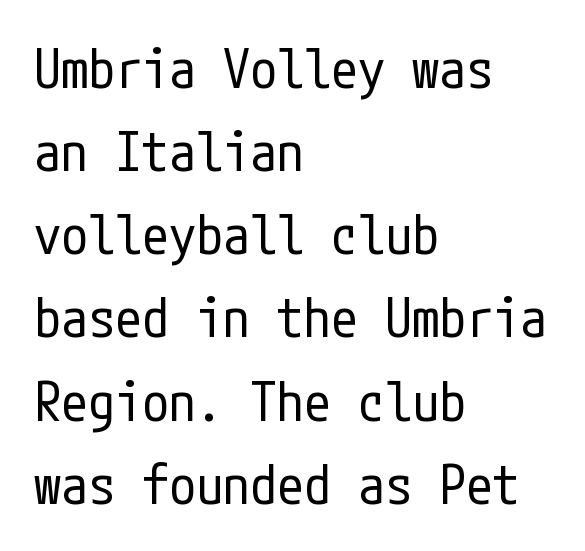
Q: Is the text bold? A: No.
Q: Is the text italic (slanted)? A: No, it is upright.
Q: Is the typeface a serif or a sans-serif typeface? A: Sans-serif.
Q: Is the text underlined? A: No.
Q: How is the paragraph aligned? A: Left-aligned.
Q: Is the spacing between letters normal or unusually wide? A: Normal.
Q: Is the spacing between lines tight, normal or loose? A: Normal.
Q: Width (condensed, normal, or wide)? A: Condensed.
Q: Stroke contrast? A: Low.
Q: x-height? A: Medium.
